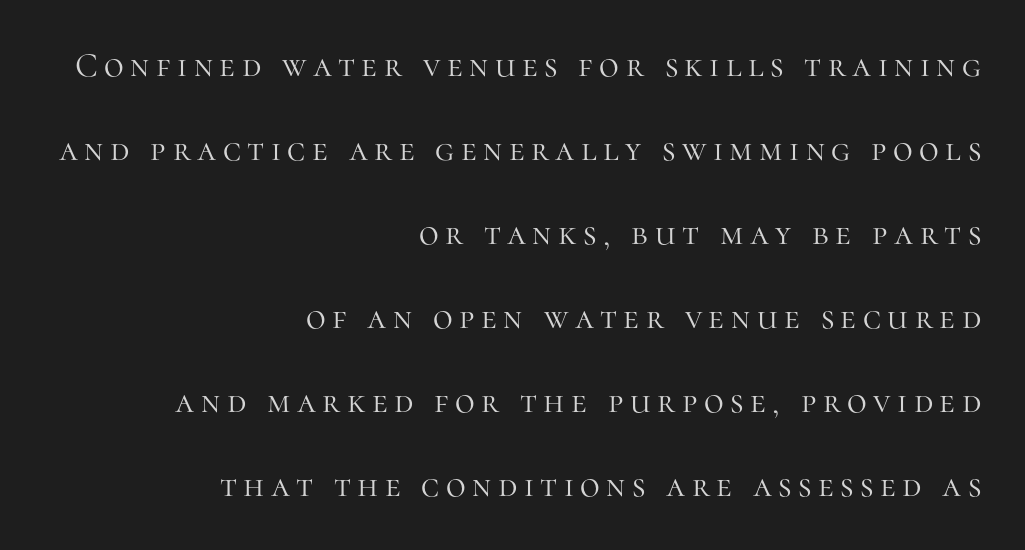
The image shows 34 px light serif type, upright; set right-aligned, loose line spacing (2.47x), not underlined; high stroke contrast and a medium x-height.
